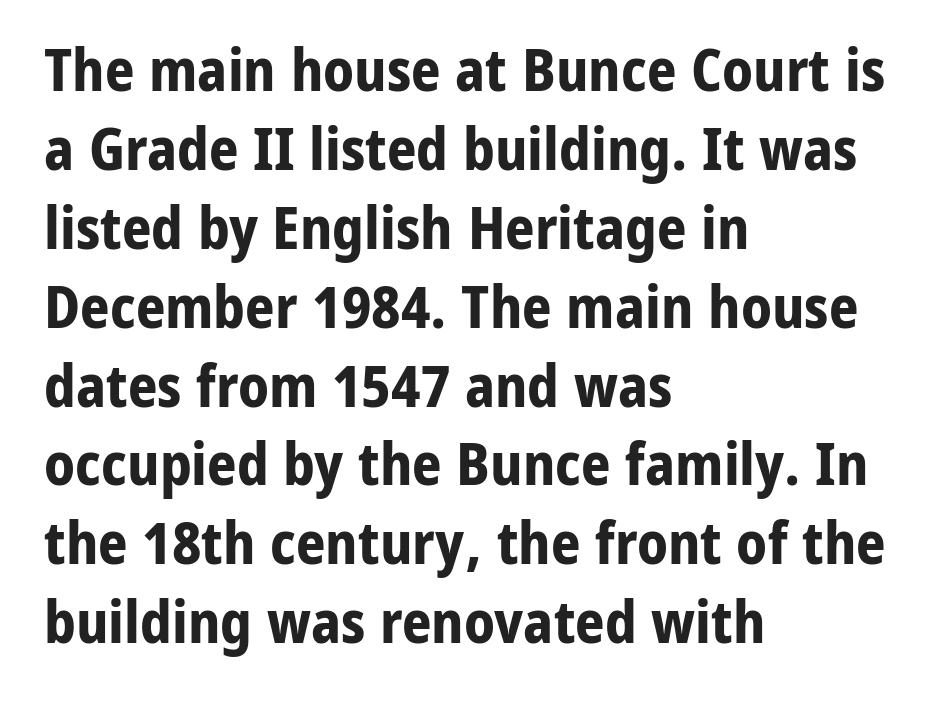
This is sans-serif lettering, the kind often seen on screens and signage. Glyph-to-glyph distance matches everyday printed text. Unlike italic type, these characters show no tilt at all. If you drew a ruler down the left edge, every line would touch it. The characters look thick and weighty, a clear bold.
